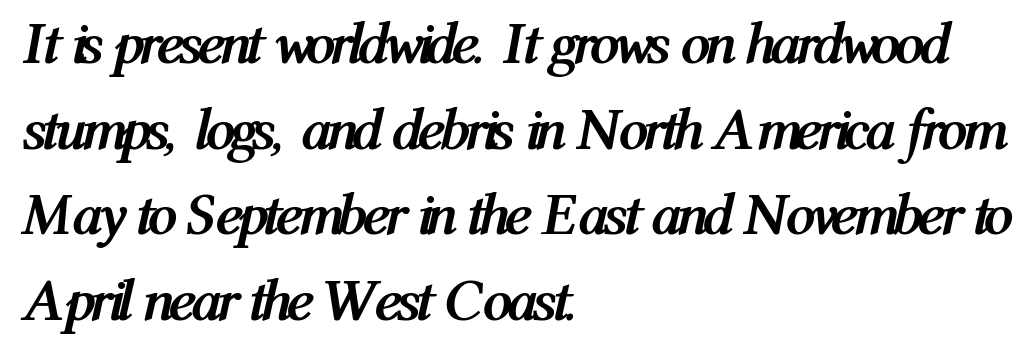
The image shows 59 px semibold, condensed type, italic (leaning right); set left-aligned, normal line spacing (1.45x), normal letter spacing, not underlined; medium stroke contrast and a medium x-height.
